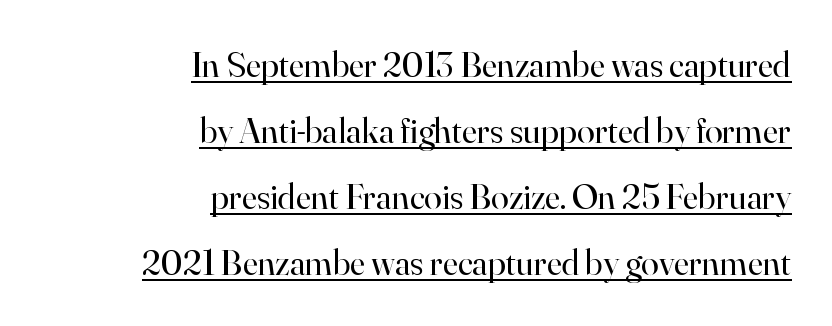
{"serif": "yes", "italic": "no", "bold": "no", "weight": "regular", "width": "normal", "stroke_contrast": "high", "x_height": "small", "monospaced": "no", "underline": "yes", "align": "right", "line_spacing_ratio": 1.83, "letter_spacing": "normal", "letter_spacing_em": 0.0, "glyph_px": 36}
